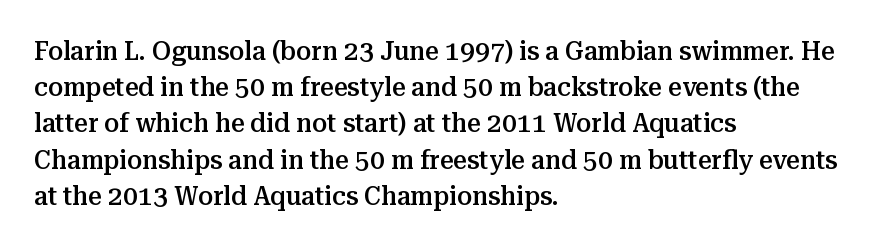
{"italic": "no", "bold": "semi", "underline": "no", "align": "left", "line_spacing": "normal", "line_spacing_ratio": 1.34, "letter_spacing": "normal", "letter_spacing_em": 0.0, "glyph_px": 27}
